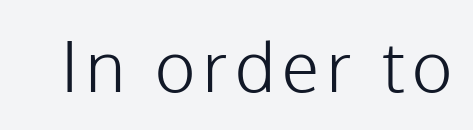
Q: Is the text bold? A: No.
Q: Is the text italic (slanted)? A: No, it is upright.
Q: Is the typeface a serif or a sans-serif typeface? A: Sans-serif.
Q: Is the text underlined? A: No.
Q: Width (condensed, normal, or wide)? A: Normal.
Q: Stroke contrast? A: Low.
Q: x-height? A: Medium.
Q: Monospaced? A: No.
